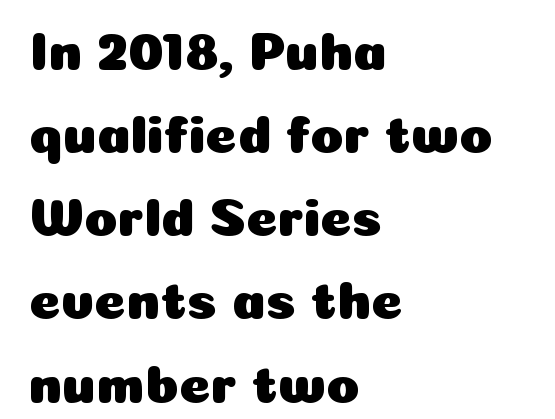
The image shows 54 px sans-serif type, upright; set left-aligned, normal line spacing (1.54x), normal letter spacing, not underlined; low stroke contrast and a medium x-height.
